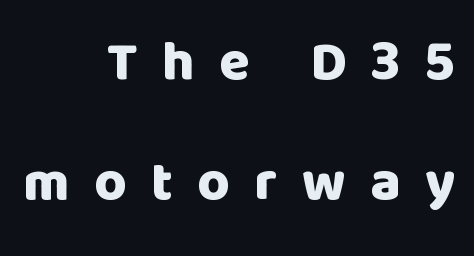
Check the space under the baseline: it is left empty. The paragraph shown leans on its right margin. Here the glyphs are tracked loosely, breaking word shapes into spaced letters. The typography opts for an upright posture over an oblique one. Summary of weight: heavy, a full bold. Whoever set this chose breathing room over compactness in the vertical rhythm.
